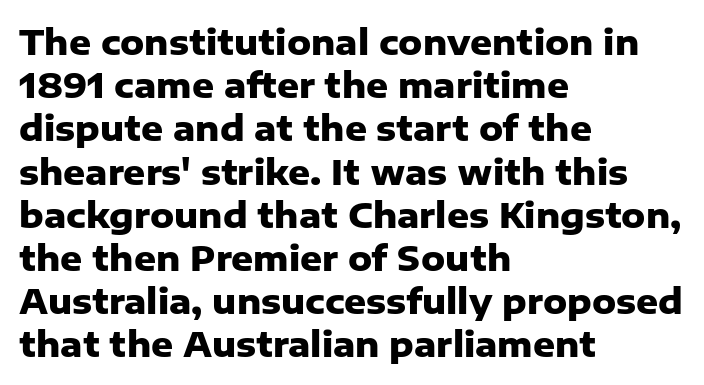
{"serif": "no", "italic": "no", "bold": "yes", "weight": "heavy", "width": "normal", "stroke_contrast": "low", "x_height": "medium", "monospaced": "no", "underline": "no", "align": "left", "line_spacing": "normal", "line_spacing_ratio": 1.27, "letter_spacing": "normal", "letter_spacing_em": 0.0, "glyph_px": 34}
